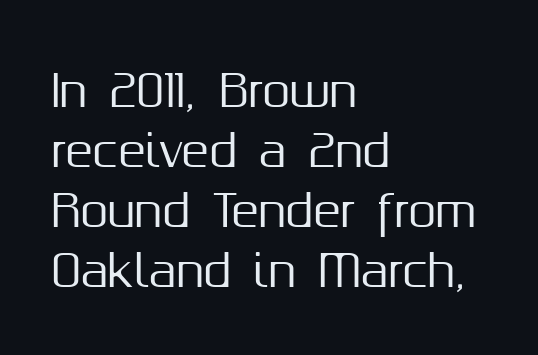
{"serif": "no", "italic": "no", "width": "normal", "stroke_contrast": "medium", "x_height": "medium", "monospaced": "no", "underline": "no", "align": "left", "line_spacing": "normal", "line_spacing_ratio": 1.33, "letter_spacing": "normal", "letter_spacing_em": 0.0, "glyph_px": 45}
